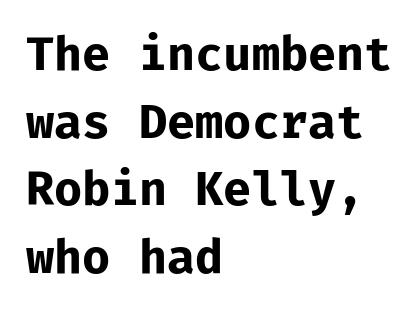
The typesetter chose a ragged-right arrangement here. Honestly, the letter spacing is just normal — you wouldn't notice it. Here the designer chose a console-style face with uniform glyph widths. The words here are not underlined. Bold? Absolutely — the strokes are thick and heavy.
